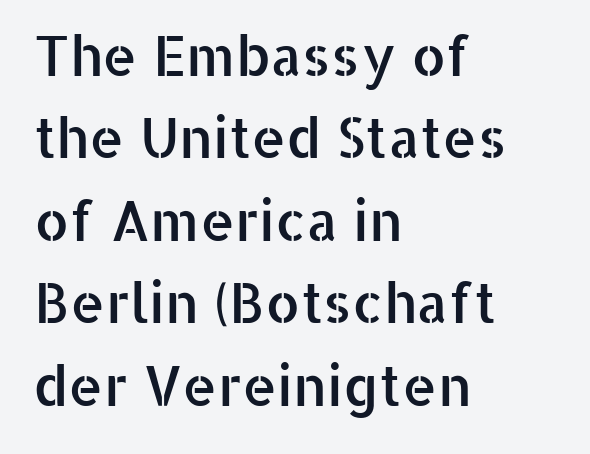
{"serif": "no", "italic": "no", "width": "normal", "stroke_contrast": "low", "x_height": "medium", "monospaced": "no", "underline": "no", "align": "left", "line_spacing": "normal", "line_spacing_ratio": 1.5, "letter_spacing": "normal", "letter_spacing_em": 0.0, "glyph_px": 55}
